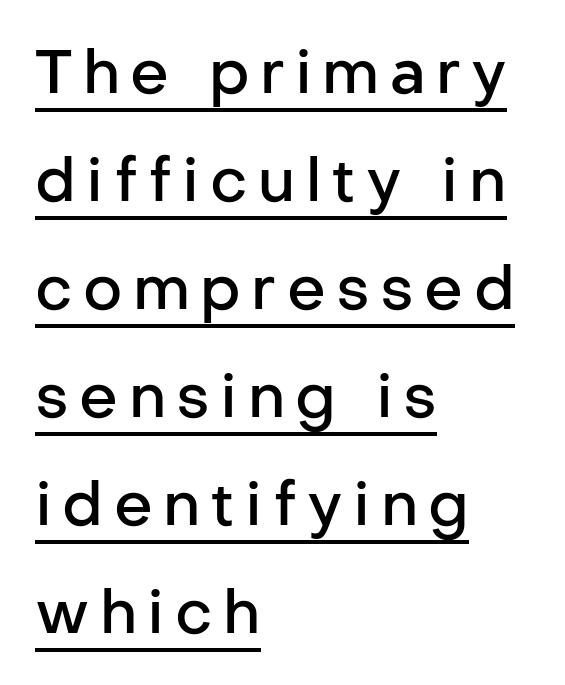
Do the letters lean? They stand straight. Like a heading marked for emphasis, these lines bear an underscore. The lines are quadded left. Each glyph is drawn with semibold strokes, heavier than normal yet not fully bold. To sum up the face: it is a sans, with no serifs. Each letter keeps its own natural width here, so spacing adapts to shape.
